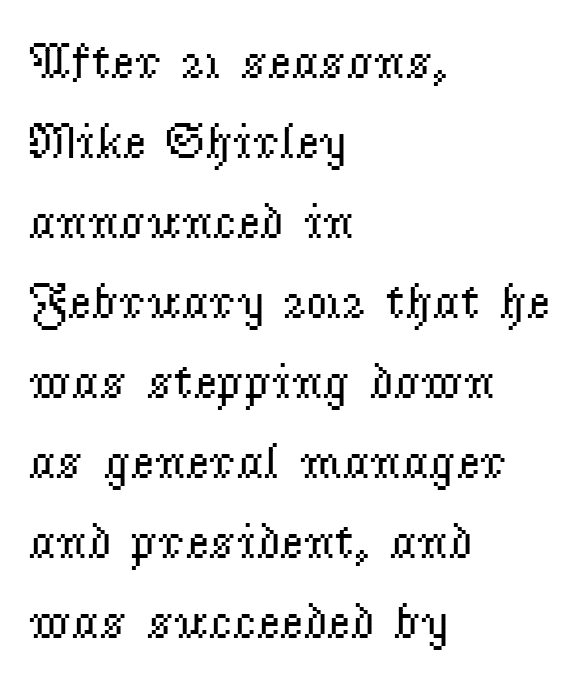
Regarding leading, the lines here are spaced in the standard way. Default kerning and tracking; the words read as compact shapes. Upright lettering throughout. Is this a fixed-width face? No — the glyphs have proportional, varying widths.
